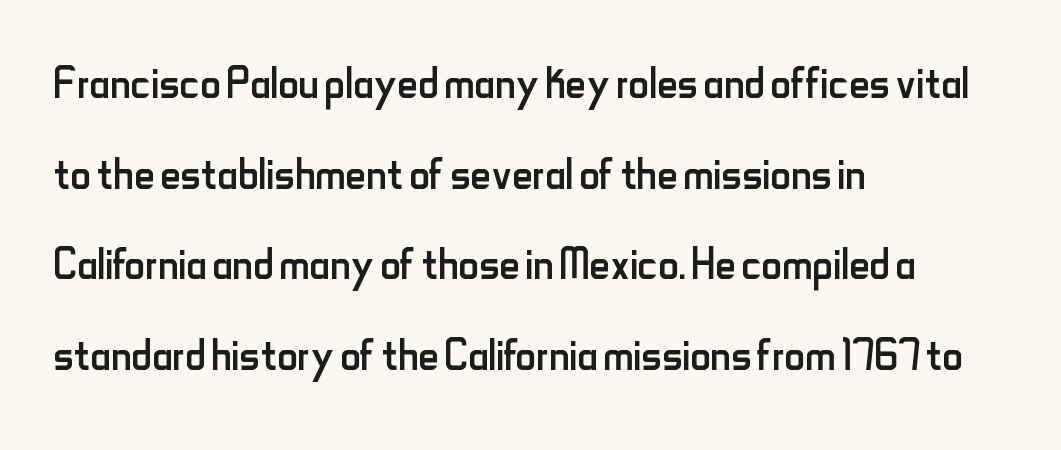
The image shows 57 px regular-weight, condensed sans-serif type, upright; set left-aligned, normal line spacing (1.59x), normal letter spacing, not underlined; low stroke contrast and a small x-height.
